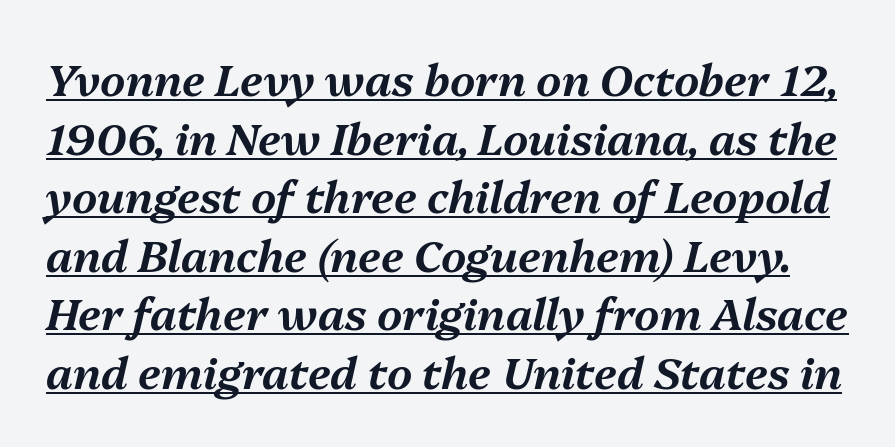
{"italic": "yes", "lean": "right", "slant_degrees": 13, "width": "normal", "stroke_contrast": "medium", "x_height": "medium", "monospaced": "no", "underline": "yes", "line_spacing": "normal", "line_spacing_ratio": 1.33, "letter_spacing": "normal", "letter_spacing_em": 0.0, "glyph_px": 44}
